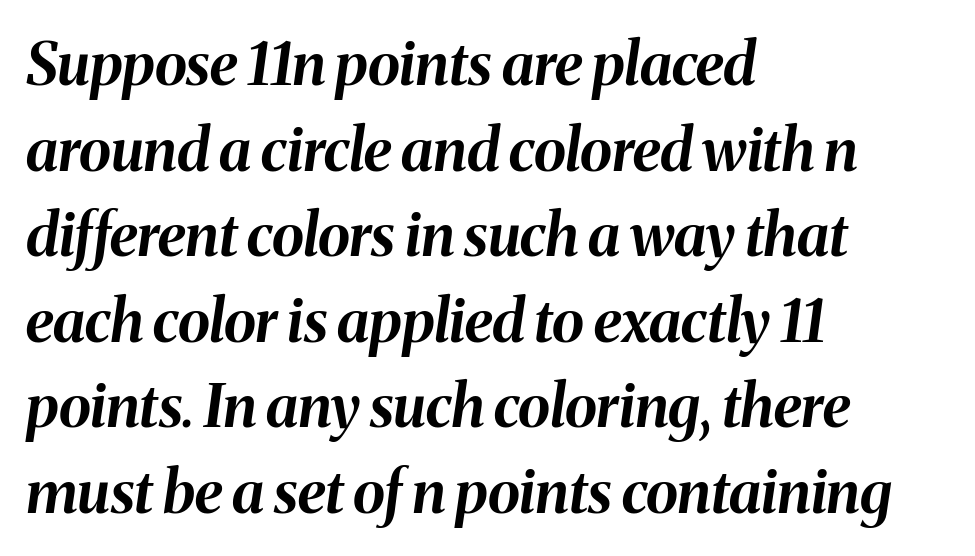
Q: Is the text bold? A: Yes.
Q: Is the text italic (slanted)? A: Yes, it leans right by about 8 degrees.
Q: Is the text underlined? A: No.
Q: How is the paragraph aligned? A: Left-aligned.
Q: Is the spacing between letters normal or unusually wide? A: Normal.
Q: Is the spacing between lines tight, normal or loose? A: Normal.
Q: Width (condensed, normal, or wide)? A: Normal.
Q: Stroke contrast? A: Medium.
Q: x-height? A: Medium.
Q: Monospaced? A: No.
